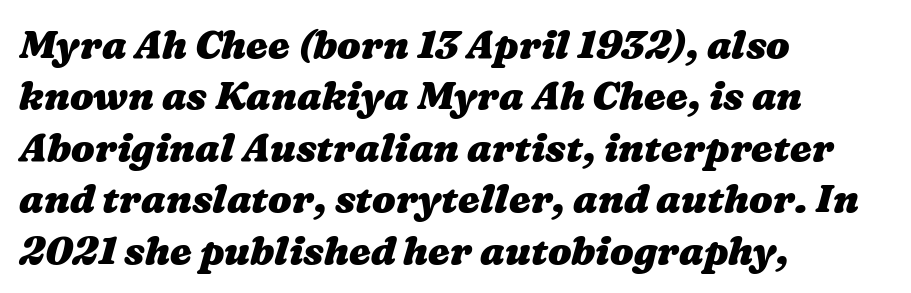
The image shows 39 px heavy, wide type; set left-aligned, normal line spacing (1.32x), normal letter spacing, not underlined; medium stroke contrast and a medium x-height.
